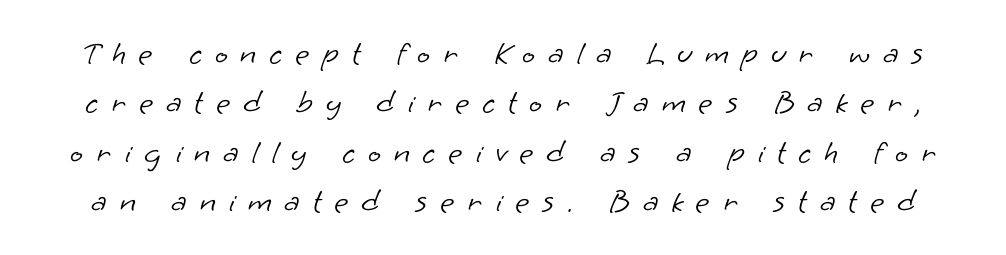
Q: Is the text bold? A: No.
Q: Is the typeface a serif or a sans-serif typeface? A: Sans-serif.
Q: Is the text underlined? A: No.
Q: Is the spacing between letters normal or unusually wide? A: Unusually wide.
Q: Is the spacing between lines tight, normal or loose? A: Normal.
Q: Width (condensed, normal, or wide)? A: Normal.
Q: Stroke contrast? A: Low.
Q: x-height? A: Small.
Q: Monospaced? A: No.
